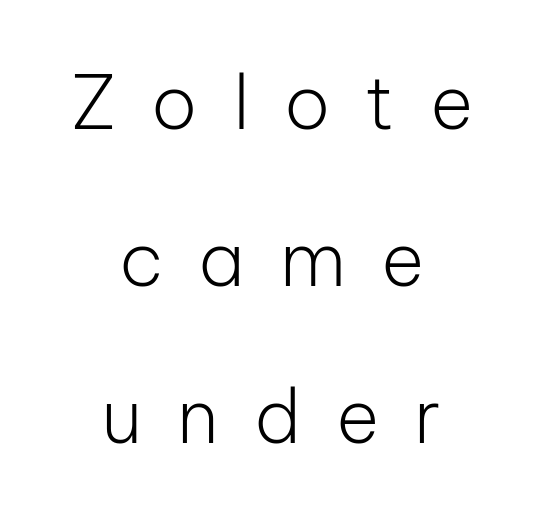
Q: Is the text bold? A: No.
Q: Is the text italic (slanted)? A: No, it is upright.
Q: Is the typeface a serif or a sans-serif typeface? A: Sans-serif.
Q: Is the text underlined? A: No.
Q: How is the paragraph aligned? A: Centered.
Q: Is the spacing between letters normal or unusually wide? A: Unusually wide.
Q: Is the spacing between lines tight, normal or loose? A: Loose.
Q: Width (condensed, normal, or wide)? A: Normal.
Q: Stroke contrast? A: Low.
Q: x-height? A: Medium.
Q: Monospaced? A: No.
